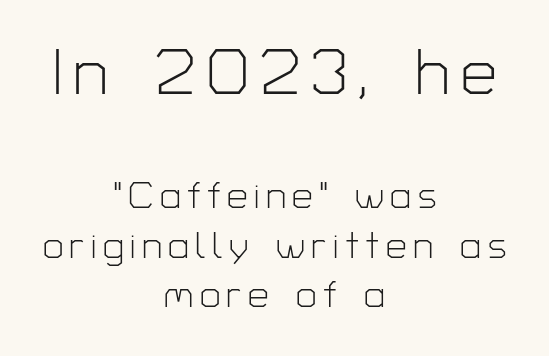
The strip under each line holds only bare page. Caption: multi-line text, centered on the measure. Proportional: the letters do not fall into vertical columns. Vertical strokes here are truly vertical. The letterforms sit at book weight or below.
